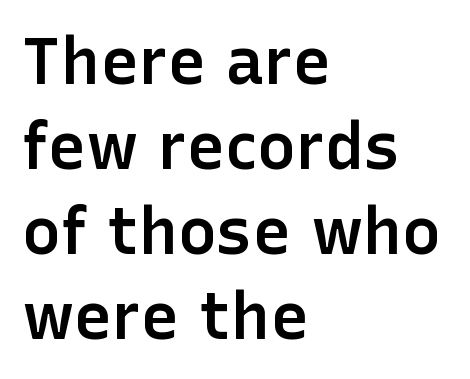
The image shows 65 px semibold sans-serif type, upright; set left-aligned, normal line spacing (1.31x), normal letter spacing, not underlined; low stroke contrast and a medium x-height.
